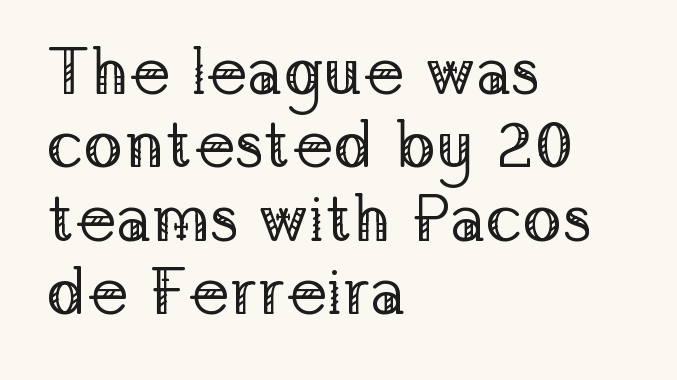
Here the designer chose a conventional face with non-uniform glyph widths. The leading is snug, giving the passage a crowded texture. Plain, unruled lines of type. Caption: standard tracking, unaltered.
